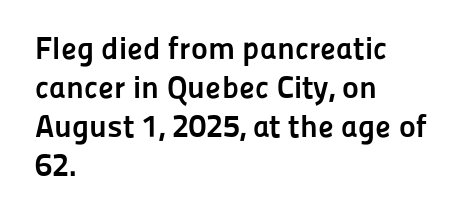
The image shows 32 px semibold sans-serif type, upright; set left-aligned, line spacing 1.22x, normal letter spacing, not underlined; low stroke contrast and a medium x-height.
